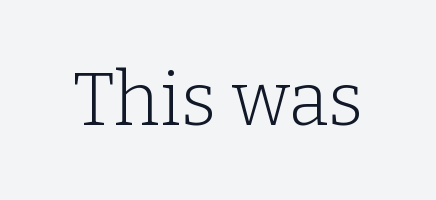
The image shows 74 px light serif type, upright; set normal letter spacing, not underlined; low stroke contrast and a medium x-height.
